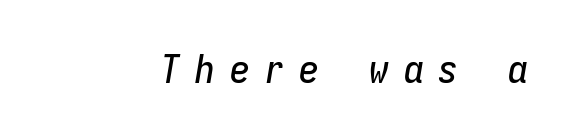
The image shows 40 px condensed type, italic (leaning right), monospaced; set unusually wide letter spacing (+0.37 em), not underlined; low stroke contrast and a medium x-height.
